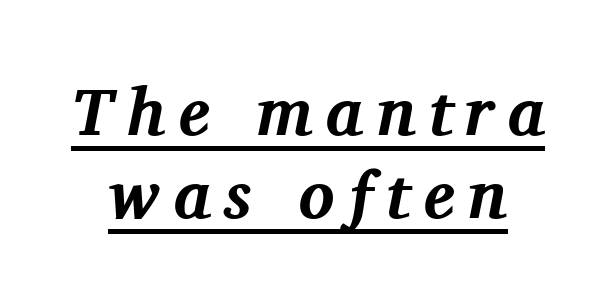
The sample has been set heavy, in full bold. Note the varied advance widths — an 'i' is clearly narrower than an 'm'. The rendering shows small feet on the letterforms — a serif design. There is plenty of visible air inserted between adjacent glyphs. The rendering applies a slant to the glyphs.
